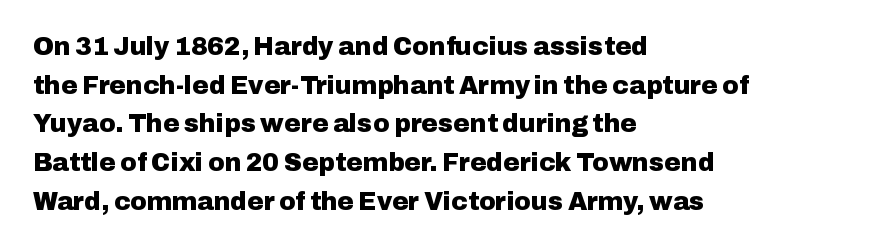
Lines of text with bare space underneath. Default kerning and tracking; the words read as compact shapes. Typeset ragged right — the left edge is the straight one. Regarding leading, the lines here are spaced in the standard way. Every stem runs plumb, perpendicular to the baseline.
